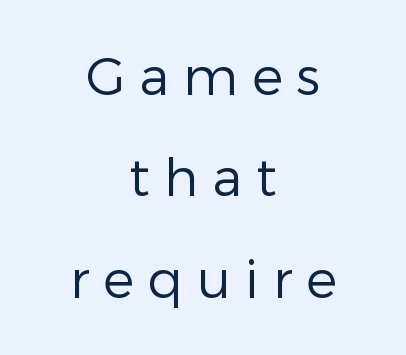
The image shows 52 px regular-weight sans-serif type, upright; set centered, loose line spacing (1.95x), unusually wide letter spacing (+0.27 em), not underlined; low stroke contrast and a medium x-height.
